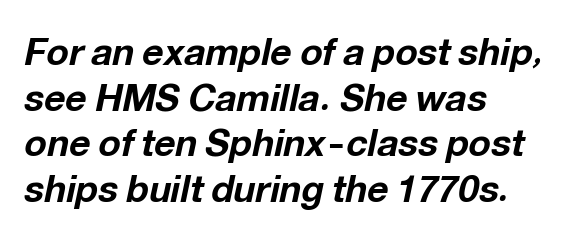
The image shows 37 px bold type, italic (leaning right); set left-aligned, line spacing 1.23x, normal letter spacing, not underlined; low stroke contrast and a medium x-height.
